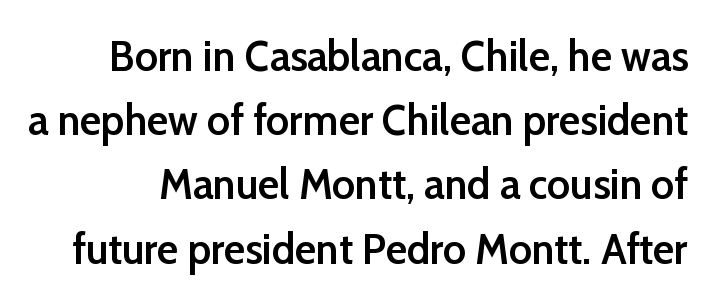
{"serif": "no", "italic": "no", "bold": "semi", "weight": "semibold", "width": "normal", "stroke_contrast": "low", "x_height": "medium", "monospaced": "no", "underline": "no", "line_spacing": "normal", "line_spacing_ratio": 1.46, "letter_spacing": "normal", "letter_spacing_em": 0.0, "glyph_px": 44}
